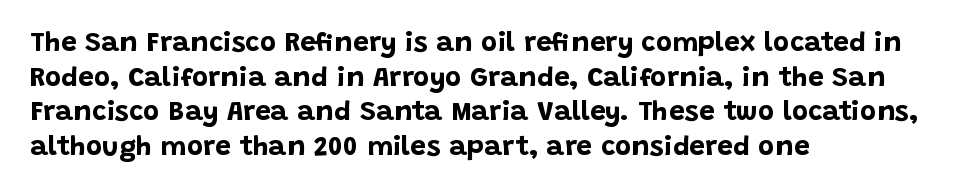
{"serif": "no", "italic": "no", "bold": "yes", "weight": "bold", "width": "normal", "stroke_contrast": "low", "x_height": "large", "monospaced": "no", "underline": "no", "align": "left", "line_spacing_ratio": 1.24, "letter_spacing": "normal", "letter_spacing_em": 0.0, "glyph_px": 28}
